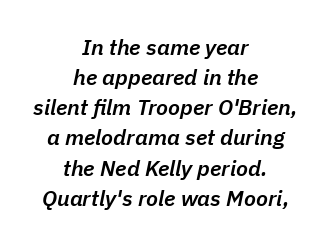
The lines in this sample share a center point and differ in where they start and stop. The rendering applies a slant to the glyphs. Weight check: semibold — heavier than regular, not quite bold. Here the glyphs are tracked normally, forming tight word shapes. The gap between lines stays unmarked.
